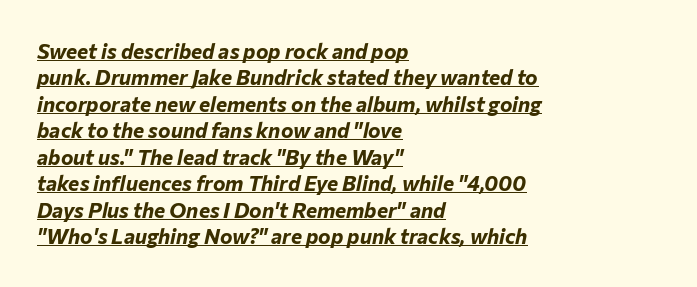
{"italic": "yes", "lean": "right", "slant_degrees": 12, "bold": "yes", "underline": "yes", "align": "left", "line_spacing": "normal", "line_spacing_ratio": 1.26, "letter_spacing": "normal", "letter_spacing_em": 0.0, "glyph_px": 21}
